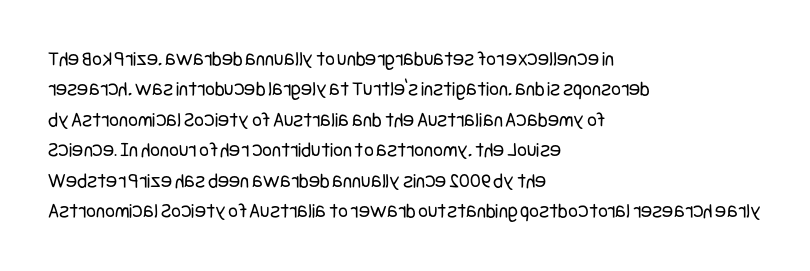
{"italic": "no", "bold": "no", "underline": "no", "align": "left", "line_spacing": "normal", "line_spacing_ratio": 1.45, "letter_spacing": "normal", "letter_spacing_em": 0.0, "glyph_px": 21}
